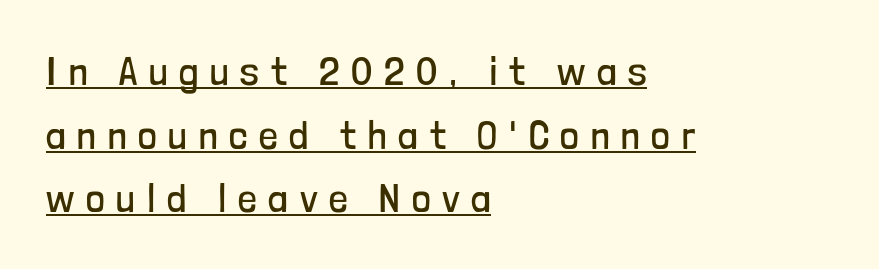
The image shows 41 px regular-weight, condensed sans-serif type, upright; set left-aligned, normal line spacing (1.55x), unusually wide letter spacing (+0.29 em), underlined; low stroke contrast and a medium x-height.
